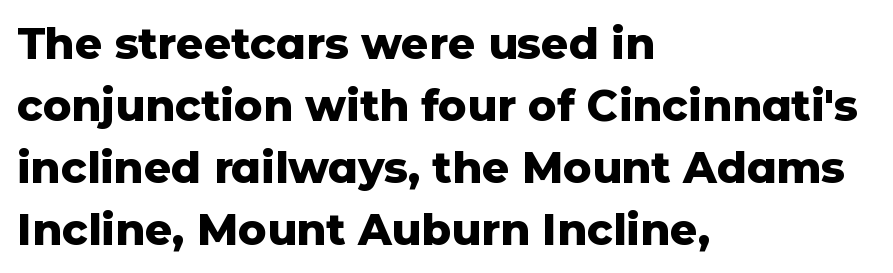
Q: Is the text bold? A: Yes.
Q: Is the text italic (slanted)? A: No, it is upright.
Q: Is the typeface a serif or a sans-serif typeface? A: Sans-serif.
Q: Is the text underlined? A: No.
Q: How is the paragraph aligned? A: Left-aligned.
Q: Is the spacing between letters normal or unusually wide? A: Normal.
Q: Is the spacing between lines tight, normal or loose? A: Normal.
Q: Width (condensed, normal, or wide)? A: Normal.
Q: Stroke contrast? A: Low.
Q: x-height? A: Medium.
Q: Monospaced? A: No.
